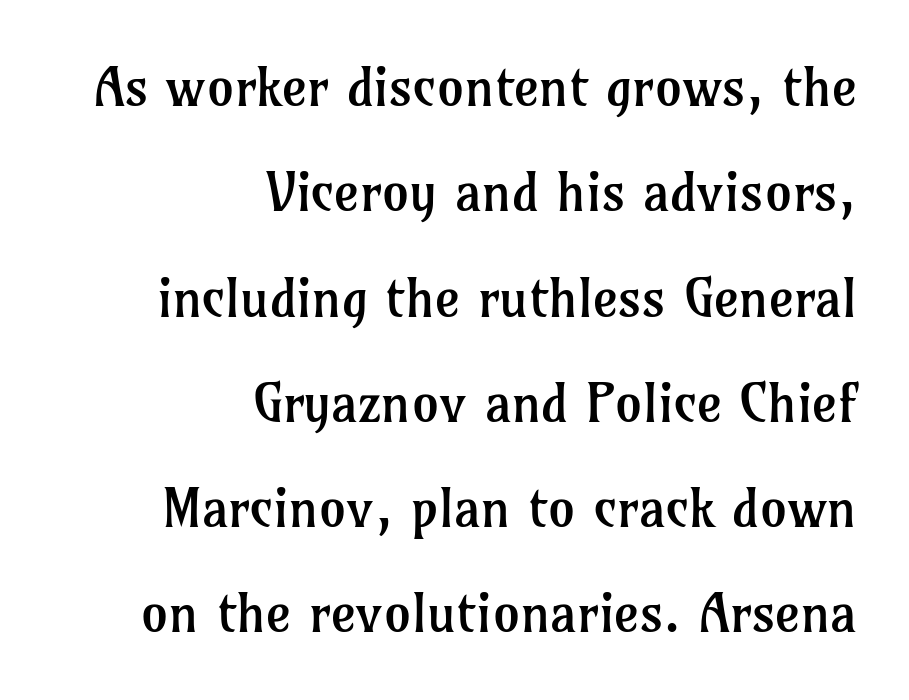
{"serif": "yes", "italic": "no", "bold": "no", "weight": "regular", "width": "normal", "stroke_contrast": "low", "x_height": "medium", "monospaced": "no", "underline": "no", "align": "right", "line_spacing": "loose", "line_spacing_ratio": 1.95, "letter_spacing": "normal", "letter_spacing_em": 0.0, "glyph_px": 54}
